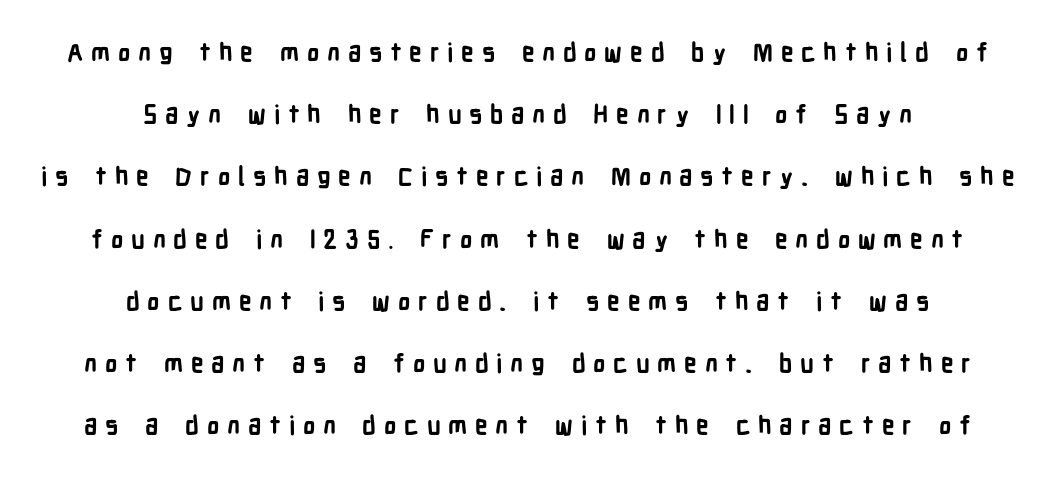
Q: Is the text bold? A: Yes.
Q: Is the text italic (slanted)? A: No, it is upright.
Q: Is the text underlined? A: No.
Q: How is the paragraph aligned? A: Centered.
Q: Is the spacing between letters normal or unusually wide? A: Unusually wide.
Q: Is the spacing between lines tight, normal or loose? A: Loose.
